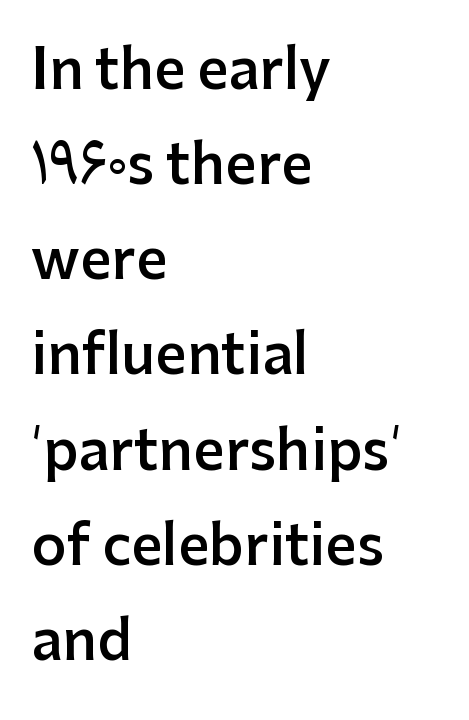
{"serif": "no", "italic": "no", "bold": "semi", "weight": "semibold", "width": "normal", "stroke_contrast": "low", "x_height": "medium", "monospaced": "no", "underline": "no", "align": "left", "line_spacing_ratio": 1.73, "letter_spacing": "normal", "letter_spacing_em": 0.0, "glyph_px": 55}
